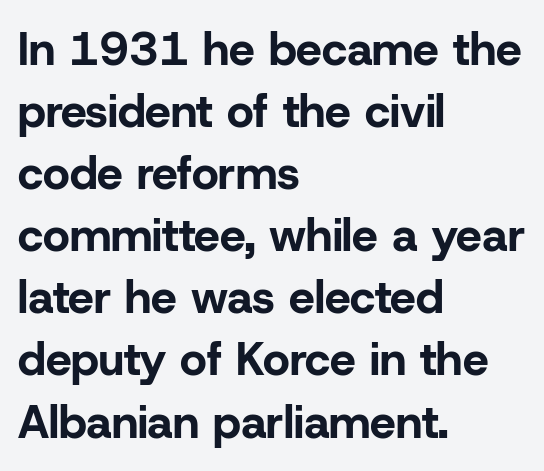
Leftover space on each line is placed entirely after the last word. Strokes here are thick enough to call this a true bold. Is there any slant? The stems are plumb. Honestly, there is no underline to notice here at all.
